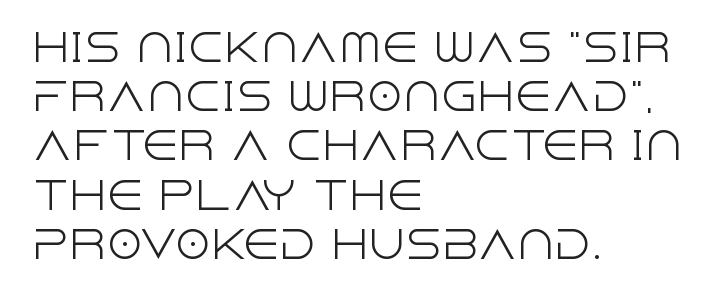
These lines are rendered in a variable-pitch font. Italic? Not at all — the glyphs are vertical. Compared with typical paragraphs, the rows here are spaced about the same. Where is the straight margin? On the left. The passage shown is typeset with a sans-serif family.
